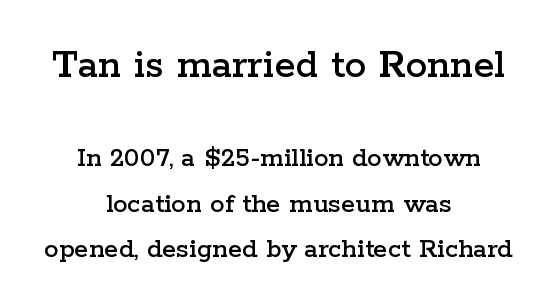
The image shows 43 px wide serif type, upright; set centered, normal line spacing (1.56x), normal letter spacing, not underlined; the first (top) block is 1.48x larger; low stroke contrast and a medium x-height.
